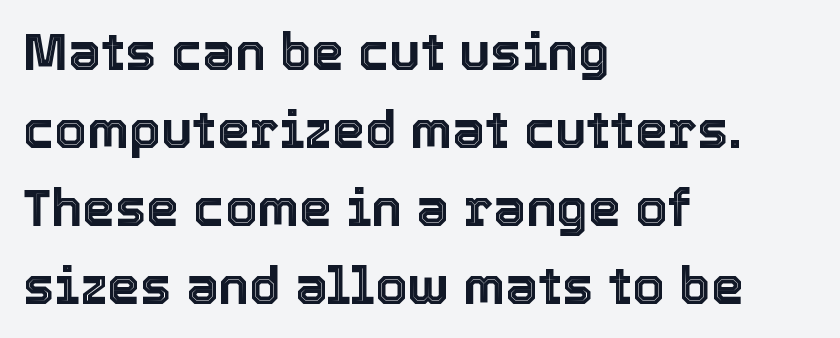
Clear beneath every line of the passage. Leading: standard. Italic? Not at all — the glyphs are vertical. Is this a fixed-width face? No — the glyphs have proportional, varying widths. The gaps between neighbouring characters are ordinary and unremarkable.
